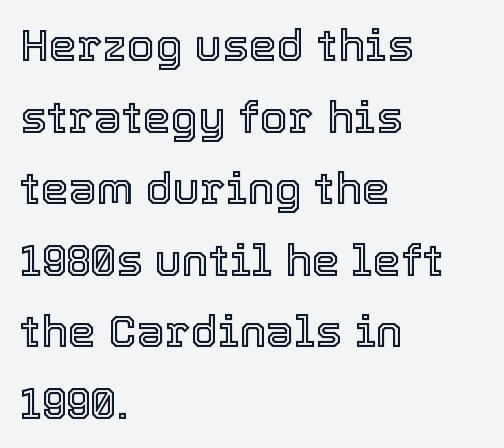
{"italic": "no", "width": "normal", "x_height": "medium", "monospaced": "no", "underline": "no", "align": "left", "line_spacing": "normal", "line_spacing_ratio": 1.59, "letter_spacing": "normal", "letter_spacing_em": 0.0, "glyph_px": 45}
